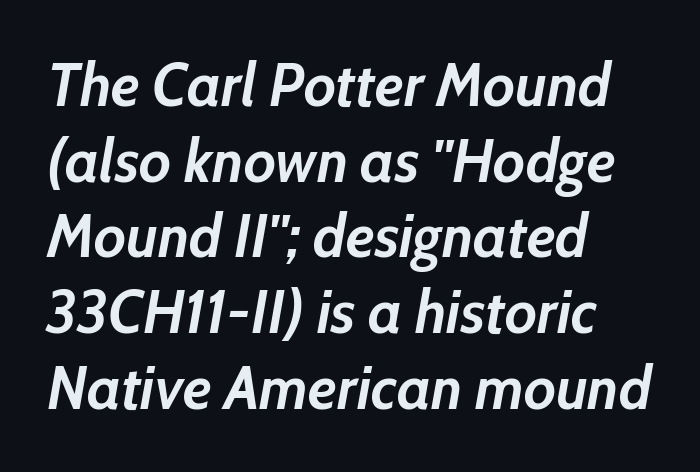
The image shows 61 px semibold type, italic (leaning right); set left-aligned, line spacing 1.24x, normal letter spacing, not underlined; low stroke contrast and a medium x-height.
